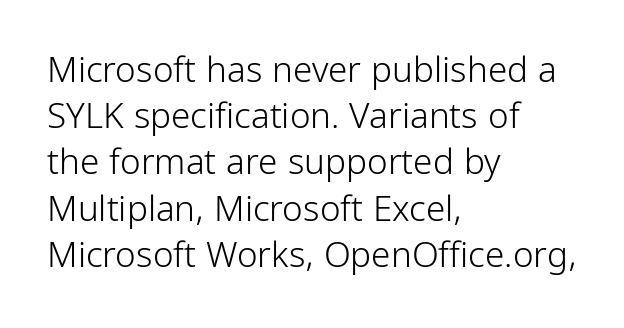
The image shows 35 px light, condensed sans-serif type, upright; set left-aligned, normal line spacing (1.32x), normal letter spacing, not underlined; low stroke contrast and a medium x-height.
